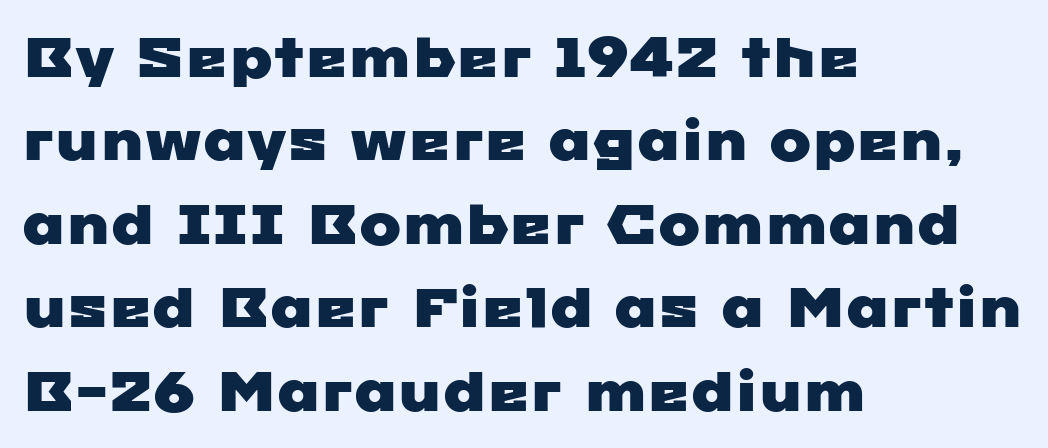
The image shows 56 px wide sans-serif type; set left-aligned, normal line spacing (1.49x), normal letter spacing, not underlined; low stroke contrast and a medium x-height.
